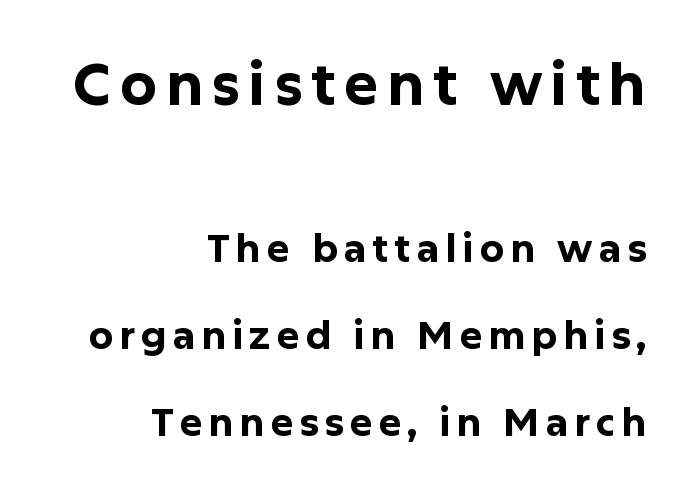
Q: Is the text bold? A: Yes.
Q: Is the text italic (slanted)? A: No, it is upright.
Q: Is the typeface a serif or a sans-serif typeface? A: Sans-serif.
Q: Is the text underlined? A: No.
Q: How is the paragraph aligned? A: Right-aligned.
Q: Is the spacing between lines tight, normal or loose? A: Loose.
Q: Which block of text is set in a larger size, the first (top) or the second (bottom)? A: The first (top) one.
Q: Width (condensed, normal, or wide)? A: Normal.
Q: Stroke contrast? A: Low.
Q: x-height? A: Medium.
Q: Monospaced? A: No.
